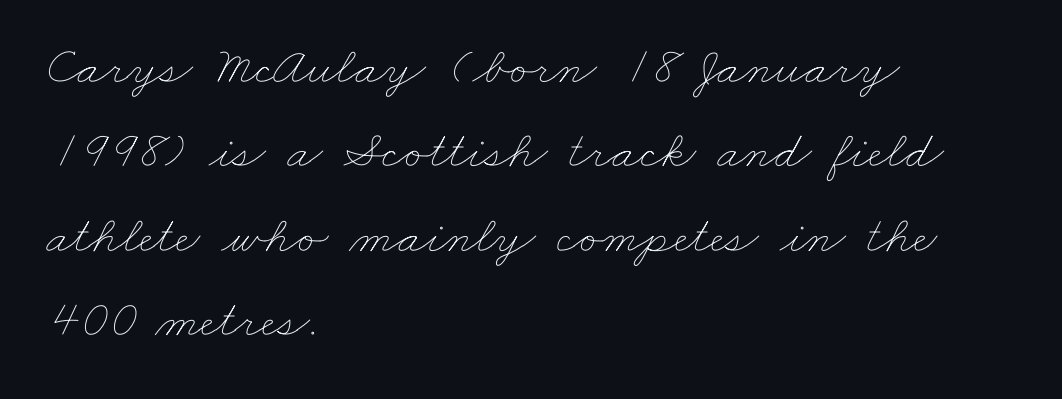
{"bold": "no", "weight": "thin", "width": "wide", "stroke_contrast": "low", "x_height": "small", "monospaced": "no", "underline": "no", "align": "left", "line_spacing": "normal", "line_spacing_ratio": 1.59, "letter_spacing": "normal", "letter_spacing_em": 0.0, "glyph_px": 53}
